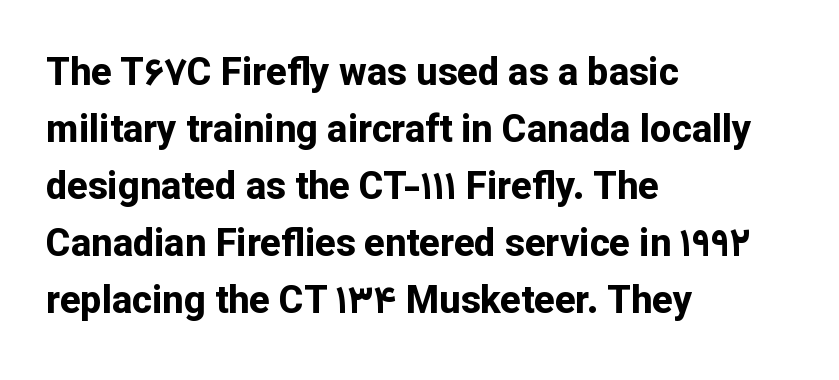
{"serif": "no", "italic": "no", "bold": "yes", "weight": "bold", "width": "normal", "stroke_contrast": "low", "x_height": "medium", "monospaced": "no", "underline": "no", "align": "left", "line_spacing": "normal", "line_spacing_ratio": 1.5, "letter_spacing": "normal", "letter_spacing_em": 0.0, "glyph_px": 38}
